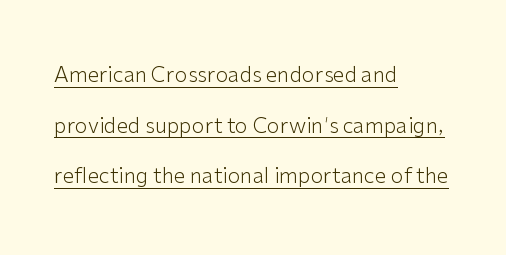
Rendered with straight, roman letterforms. The font sits on the lighter half of the weight spectrum, regular included. All the whitespace from short lines collects on the right. Successive baselines arrive slowly, with a big drop between each. The words here are underlined. Observe the ordinary spacing: letters are neighbours, not strangers.
